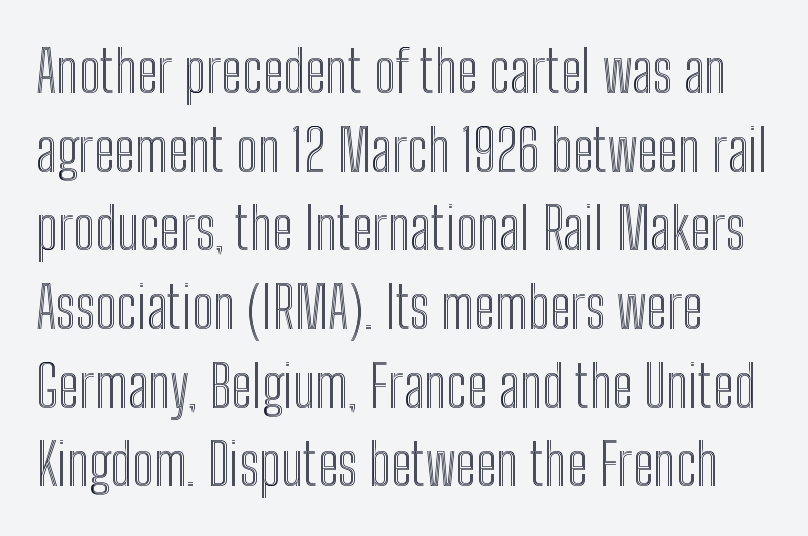
{"italic": "no", "width": "condensed", "x_height": "medium", "monospaced": "no", "underline": "no", "line_spacing": "normal", "line_spacing_ratio": 1.38, "letter_spacing": "normal", "letter_spacing_em": 0.0, "glyph_px": 57}
